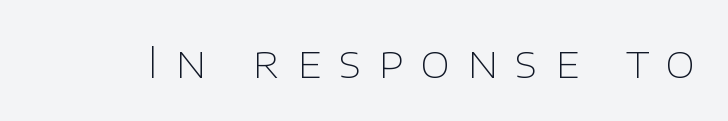
{"serif": "no", "italic": "no", "bold": "no", "weight": "thin", "width": "normal", "stroke_contrast": "low", "x_height": "large", "monospaced": "no", "underline": "no", "letter_spacing": "wide", "letter_spacing_em": 0.4, "glyph_px": 43}
